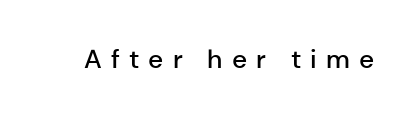
Q: Is the text bold? A: Semi-bold.
Q: Is the text italic (slanted)? A: No, it is upright.
Q: Is the text underlined? A: No.
Q: Is the spacing between letters normal or unusually wide? A: Unusually wide.
